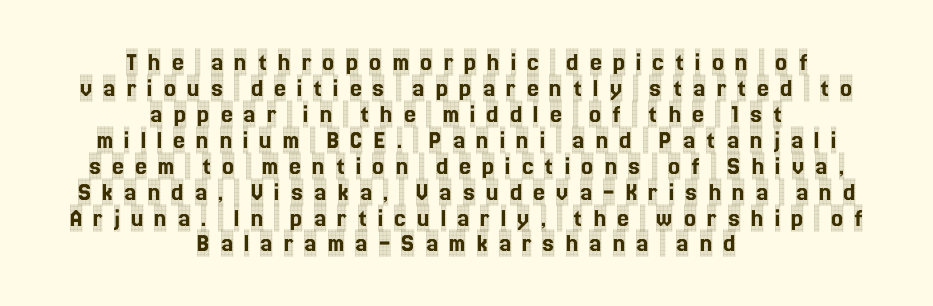
{"italic": "no", "underline": "no", "align": "center", "line_spacing": "tight", "line_spacing_ratio": 0.96, "letter_spacing": "wide", "letter_spacing_em": 0.4, "glyph_px": 27}
